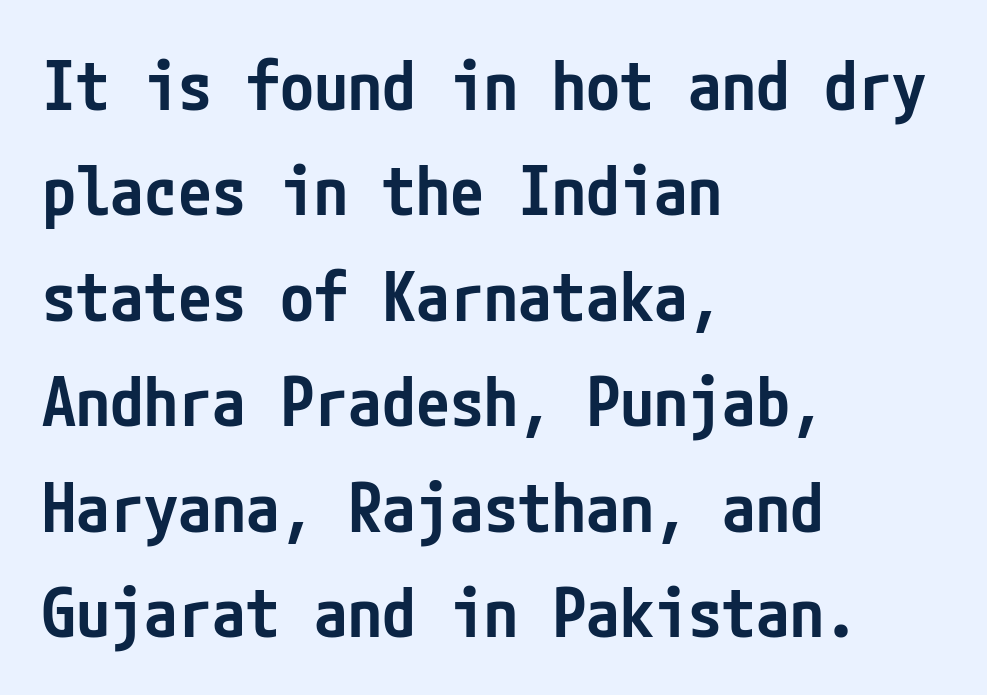
Underlining? Definitely not there. These lines were composed using upright roman letters. Compared with a centered layout, this one pins lines to the left instead. Leading matches the norm, producing a regular column.
